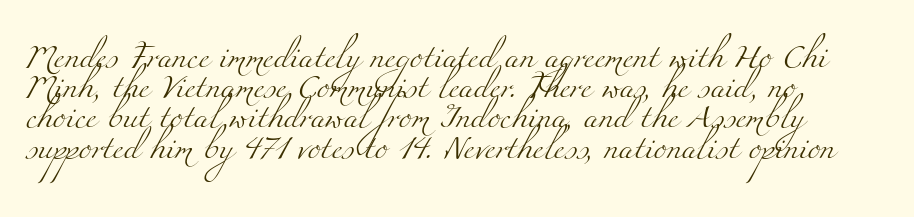
Q: Is the text bold? A: No.
Q: Is the text underlined? A: No.
Q: How is the paragraph aligned? A: Left-aligned.
Q: Is the spacing between letters normal or unusually wide? A: Normal.
Q: Is the spacing between lines tight, normal or loose? A: Normal.
